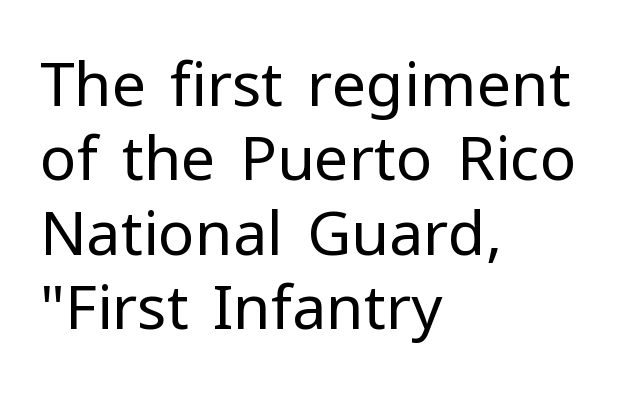
The image shows 61 px regular-weight sans-serif type, upright; set left-aligned, line spacing 1.22x, normal letter spacing, not underlined; low stroke contrast and a medium x-height.
